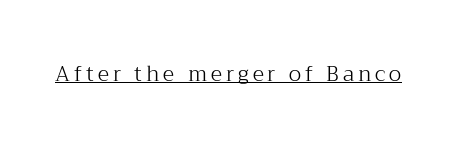
The image shows 21 px text type, upright; set underlined.
